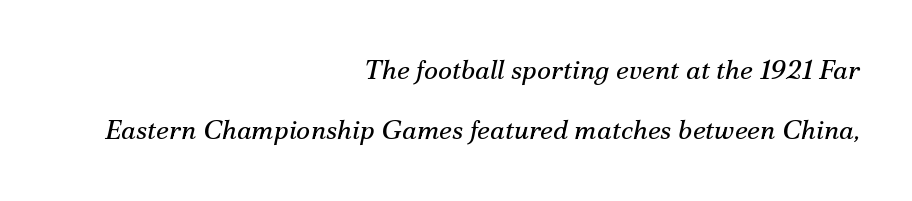
{"italic": "yes", "lean": "right", "slant_degrees": 12, "bold": "no", "underline": "no", "align": "right", "line_spacing": "loose", "line_spacing_ratio": 2.24, "letter_spacing": "normal", "letter_spacing_em": 0.0, "glyph_px": 27}
